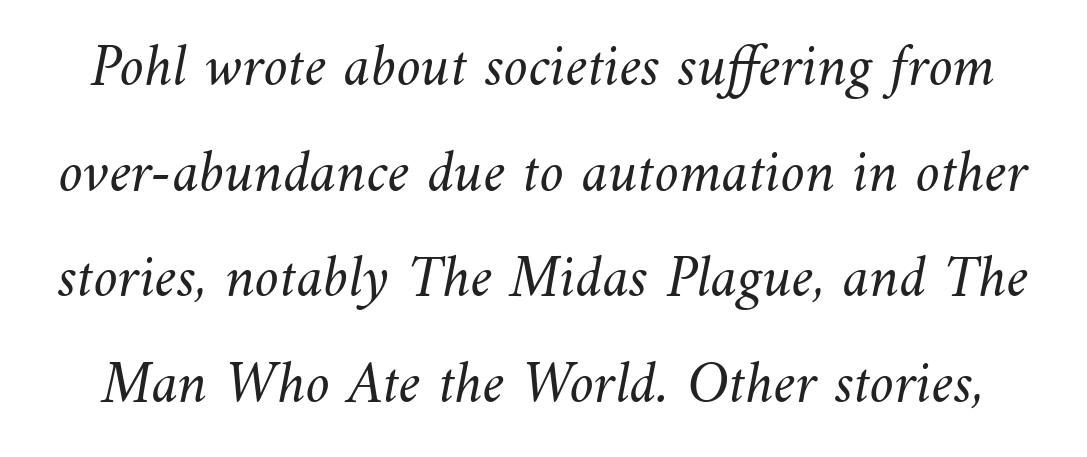
Q: Is the text bold? A: No.
Q: Is the text underlined? A: No.
Q: Is the spacing between letters normal or unusually wide? A: Normal.
Q: Width (condensed, normal, or wide)? A: Normal.
Q: Stroke contrast? A: Medium.
Q: x-height? A: Small.
Q: Monospaced? A: No.
